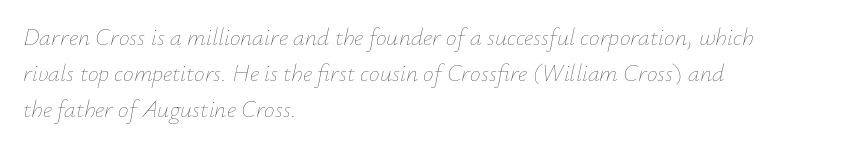
The image shows 24 px text type, italic (leaning right); set left-aligned, normal line spacing (1.49x), normal letter spacing, not underlined.
